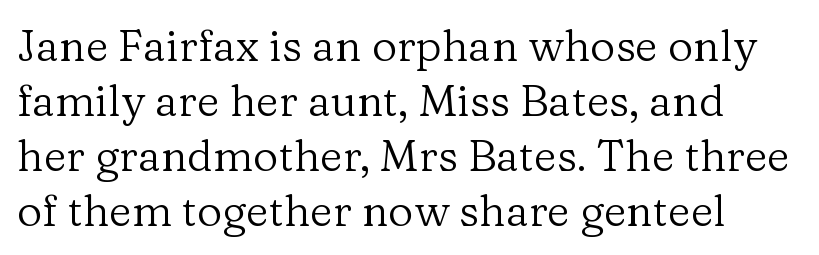
Typographically, this falls in the serif category. Check the space under the baseline: it is left empty. Honestly, the letter spacing is just normal — you wouldn't notice it. These lines sit exactly where default settings would place them. These glyphs show unthickened strokes, regular width or finer.
